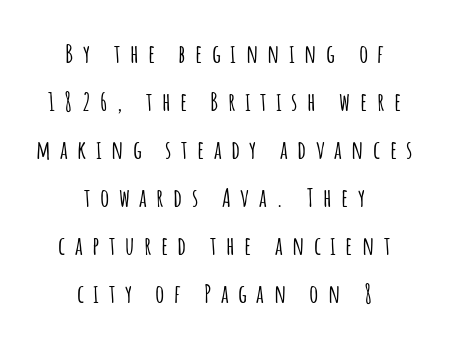
{"italic": "no", "underline": "no", "align": "center", "line_spacing_ratio": 1.85, "letter_spacing": "wide", "letter_spacing_em": 0.36, "glyph_px": 26}
